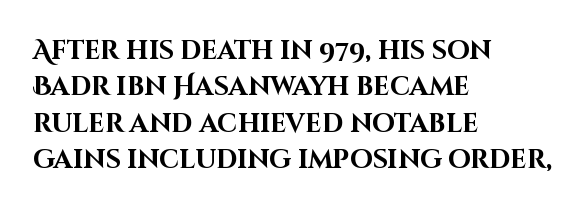
Q: Is the text bold? A: Yes.
Q: Is the text italic (slanted)? A: No, it is upright.
Q: Is the text underlined? A: No.
Q: How is the paragraph aligned? A: Left-aligned.
Q: Is the spacing between letters normal or unusually wide? A: Normal.
Q: Is the spacing between lines tight, normal or loose? A: Normal.
